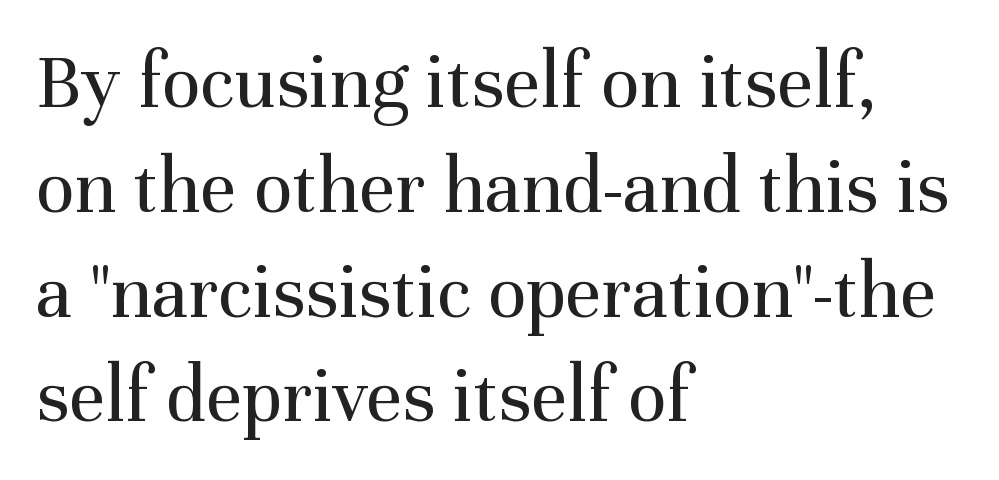
{"serif": "yes", "italic": "no", "bold": "no", "weight": "regular", "width": "normal", "stroke_contrast": "medium", "x_height": "medium", "monospaced": "no", "underline": "no", "align": "left", "line_spacing": "normal", "line_spacing_ratio": 1.31, "letter_spacing": "normal", "letter_spacing_em": 0.0, "glyph_px": 80}
